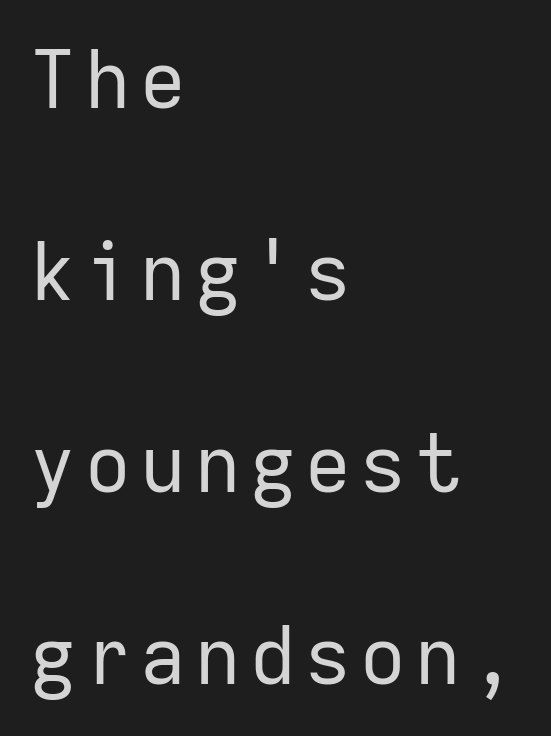
{"serif": "no", "italic": "no", "bold": "no", "weight": "regular", "width": "normal", "stroke_contrast": "low", "x_height": "medium", "monospaced": "yes", "underline": "no", "align": "left", "line_spacing": "loose", "line_spacing_ratio": 2.43, "glyph_px": 79}
